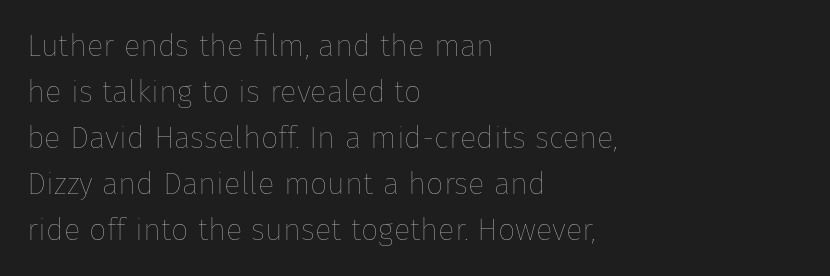
{"italic": "no", "bold": "no", "weight": "thin", "width": "normal", "stroke_contrast": "low", "x_height": "medium", "monospaced": "no", "underline": "no", "align": "left", "line_spacing": "normal", "line_spacing_ratio": 1.48, "letter_spacing": "normal", "letter_spacing_em": 0.0, "glyph_px": 31}
